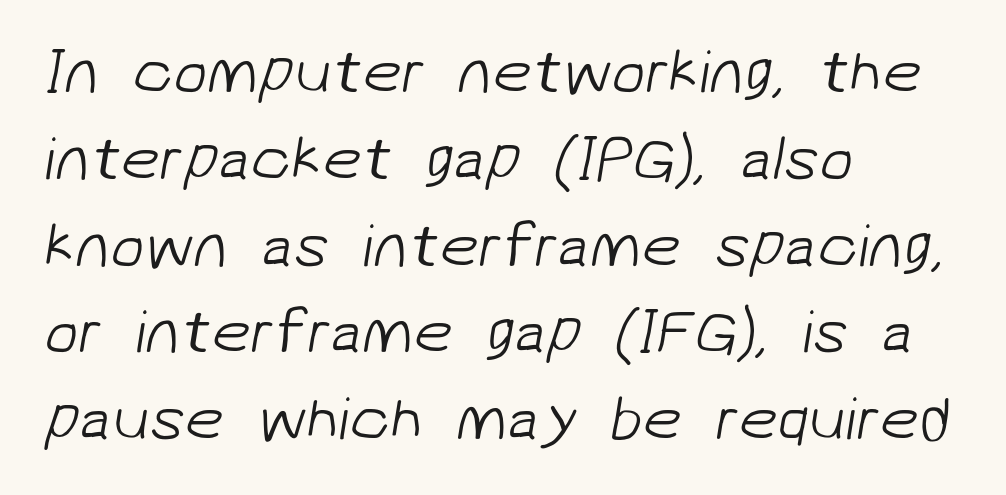
The image shows 62 px light sans-serif type; set left-aligned, normal line spacing (1.4x), normal letter spacing, not underlined; low stroke contrast and a medium x-height.
